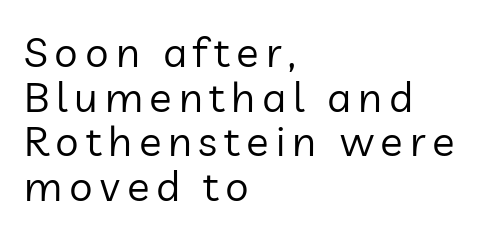
The image shows 42 px regular-weight sans-serif type, upright; set left-aligned, tight line spacing (1.06x), not underlined; low stroke contrast and a medium x-height.
